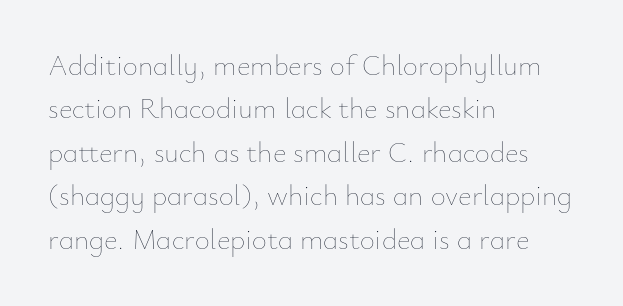
The image shows 29 px thin type, upright; set left-aligned, normal line spacing (1.5x), normal letter spacing, not underlined; low stroke contrast and a small x-height.
